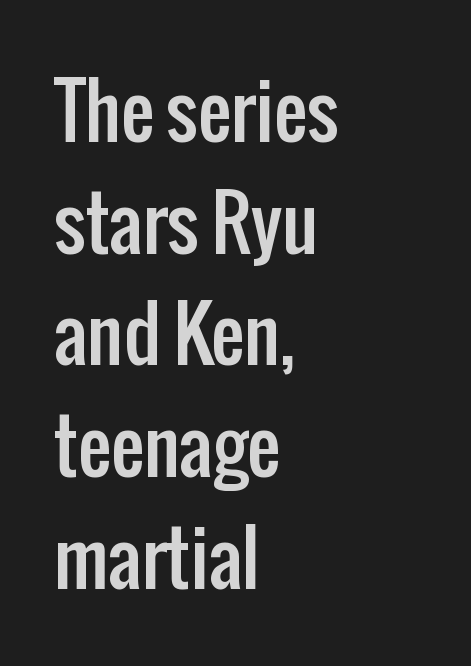
The image shows 74 px condensed sans-serif type, upright; set left-aligned, normal line spacing (1.51x), normal letter spacing, not underlined; low stroke contrast and a medium x-height.
